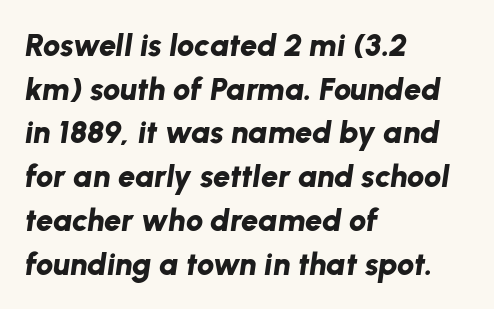
The image shows 31 px bold type, italic (leaning right); set left-aligned, normal line spacing (1.41x), normal letter spacing, not underlined; low stroke contrast and a medium x-height.
